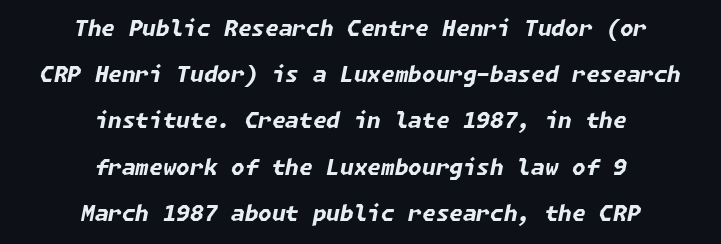
Default kerning and tracking; the words read as compact shapes. What weight is shown? A full bold with thick strokes. Vertically, the passage feels expansive, rows floating well apart. Compared with ordinary roman type, these characters are visibly tilted. Descender tails drop into unmarked territory. If you folded the block vertically in half, each line would mirror itself in length.
